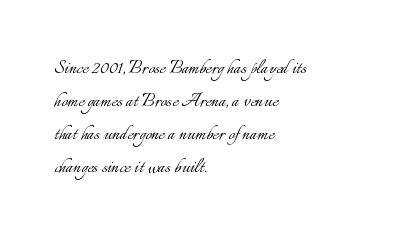
Q: Is the text bold? A: No.
Q: Is the text italic (slanted)? A: Yes.
Q: Is the text underlined? A: No.
Q: How is the paragraph aligned? A: Left-aligned.
Q: Is the spacing between letters normal or unusually wide? A: Normal.
Q: Is the spacing between lines tight, normal or loose? A: Normal.
